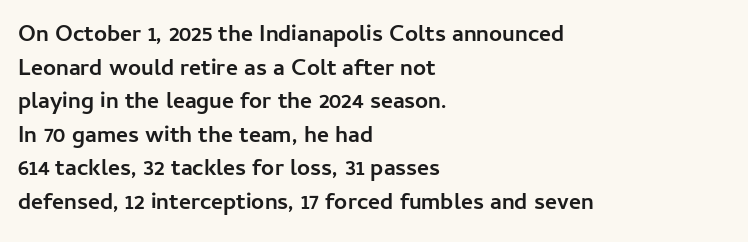
{"italic": "no", "bold": "yes", "underline": "no", "align": "left", "line_spacing": "normal", "line_spacing_ratio": 1.46, "letter_spacing": "normal", "letter_spacing_em": 0.0, "glyph_px": 23}
